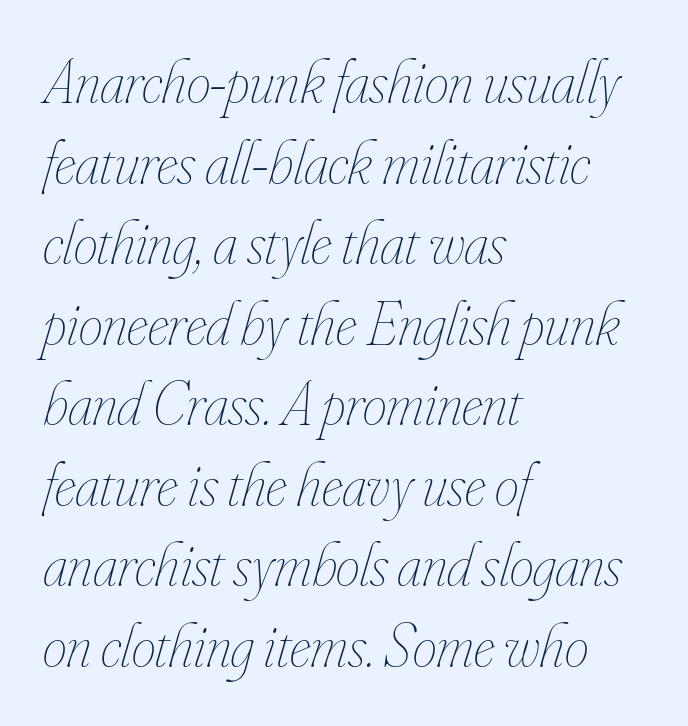
{"italic": "yes", "lean": "right", "slant_degrees": 16, "bold": "no", "weight": "thin", "width": "condensed", "stroke_contrast": "low", "x_height": "small", "monospaced": "no", "underline": "no", "align": "left", "line_spacing": "normal", "line_spacing_ratio": 1.32, "letter_spacing": "normal", "letter_spacing_em": 0.0, "glyph_px": 61}
